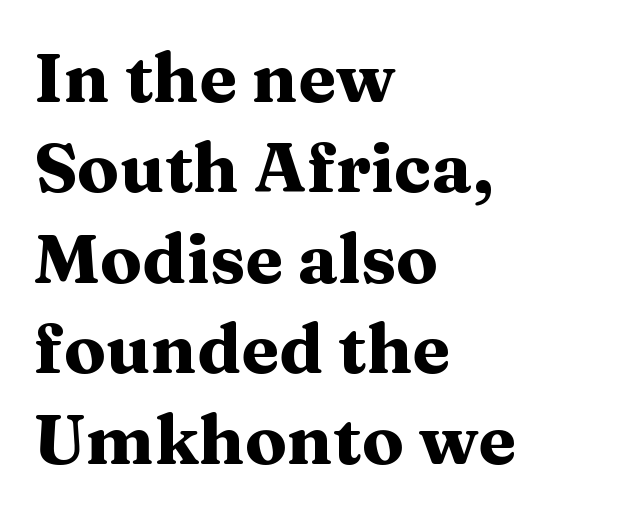
The space beneath each line is pristine and unruled. Look at the stroke-to-counter ratio: heavy, a bold. You can tell it's not italic because the verticals are truly vertical. Regarding serifs, this sample has them. Line beginnings align vertically; line endings do not.
